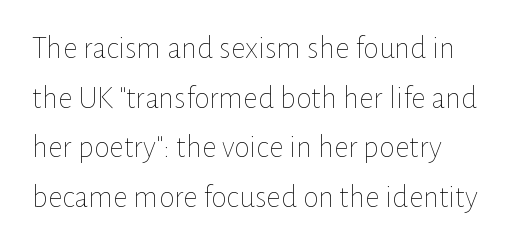
Q: Is the text bold? A: No.
Q: Is the text italic (slanted)? A: No, it is upright.
Q: Is the text underlined? A: No.
Q: Is the spacing between letters normal or unusually wide? A: Normal.
Q: Is the spacing between lines tight, normal or loose? A: Normal.
Q: Width (condensed, normal, or wide)? A: Normal.
Q: Stroke contrast? A: Low.
Q: x-height? A: Medium.
Q: Monospaced? A: No.
